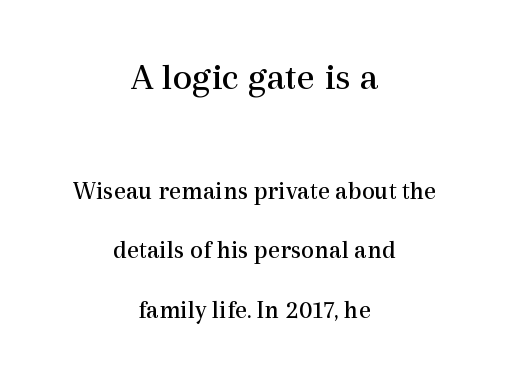
The image shows 39 px regular-weight serif type, upright; set centered, loose line spacing (2.29x), normal letter spacing, not underlined; the first (top) block is 1.5x larger; a medium x-height.
